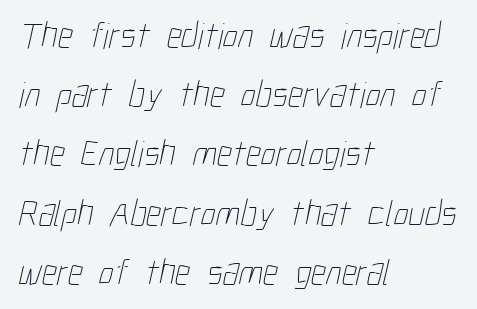
Q: Is the text bold? A: No.
Q: Is the text underlined? A: No.
Q: How is the paragraph aligned? A: Left-aligned.
Q: Is the spacing between letters normal or unusually wide? A: Normal.
Q: Is the spacing between lines tight, normal or loose? A: Normal.
Q: Width (condensed, normal, or wide)? A: Condensed.
Q: Stroke contrast? A: Low.
Q: x-height? A: Medium.
Q: Monospaced? A: No.
